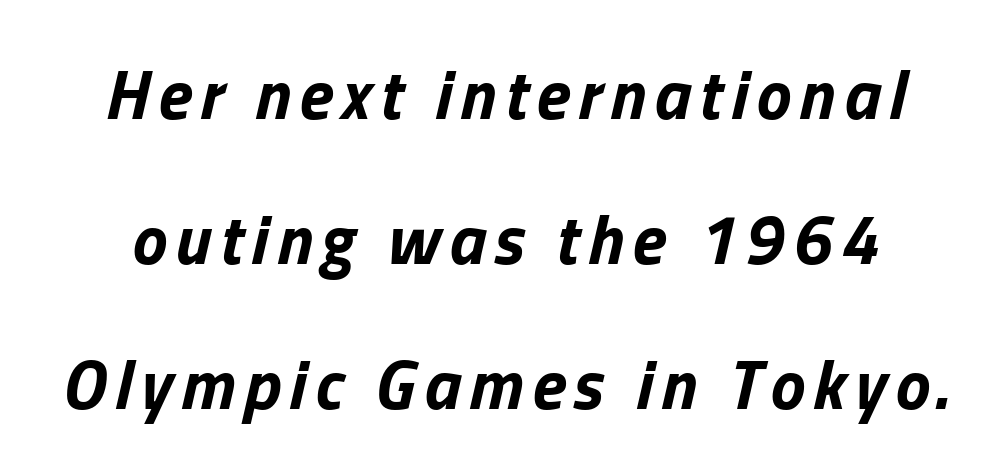
The typography opts for an oblique posture over an upright one. Spacing verdict: proportional, widths tailored to each character. Quick note: interline space is abundant. Descender tails drop into unmarked territory.
